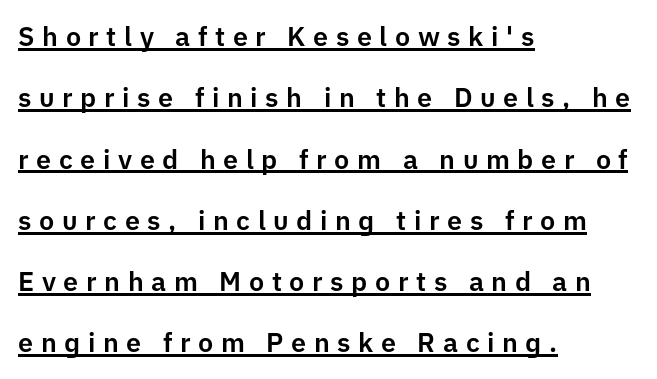
Q: Is the text italic (slanted)? A: No, it is upright.
Q: Is the text underlined? A: Yes.
Q: How is the paragraph aligned? A: Left-aligned.
Q: Is the spacing between letters normal or unusually wide? A: Unusually wide.
Q: Is the spacing between lines tight, normal or loose? A: Loose.
